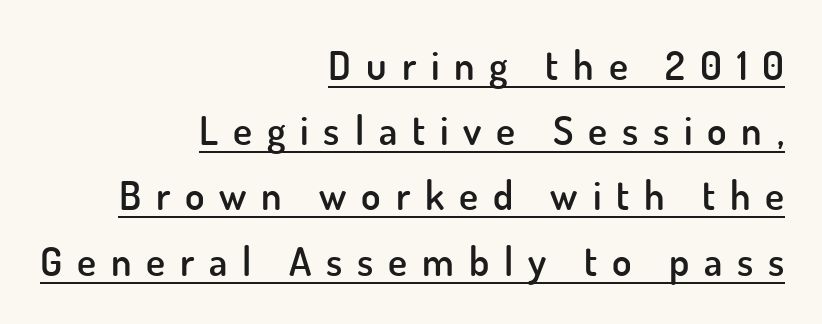
{"serif": "no", "italic": "no", "bold": "semi", "weight": "semibold", "width": "normal", "stroke_contrast": "low", "x_height": "small", "monospaced": "no", "underline": "yes", "align": "right", "line_spacing": "normal", "line_spacing_ratio": 1.63, "letter_spacing": "wide", "letter_spacing_em": 0.37, "glyph_px": 40}
